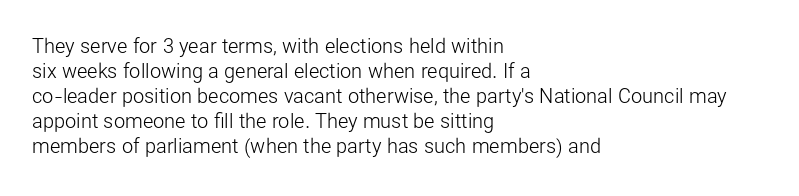
{"italic": "no", "bold": "no", "underline": "no", "align": "left", "line_spacing": "normal", "line_spacing_ratio": 1.25, "letter_spacing": "normal", "letter_spacing_em": 0.0, "glyph_px": 20}
